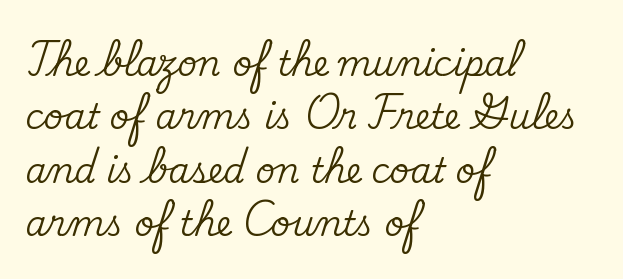
The image shows 34 px text type; set left-aligned, normal line spacing (1.57x), normal letter spacing, not underlined; medium stroke contrast and a small x-height.
